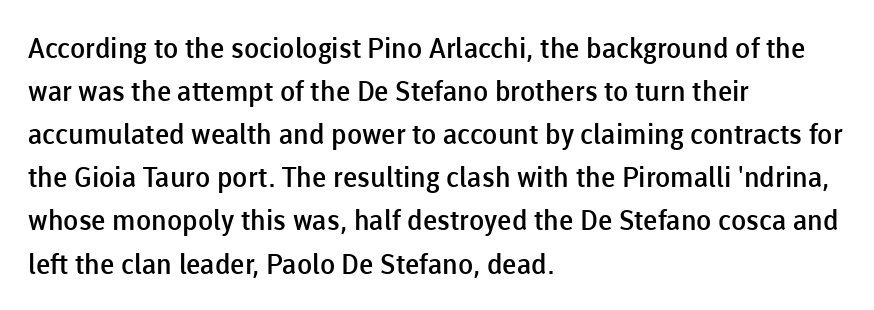
Q: Is the text bold? A: Semi-bold.
Q: Is the text italic (slanted)? A: No, it is upright.
Q: Is the typeface a serif or a sans-serif typeface? A: Sans-serif.
Q: Is the text underlined? A: No.
Q: How is the paragraph aligned? A: Left-aligned.
Q: Is the spacing between letters normal or unusually wide? A: Normal.
Q: Is the spacing between lines tight, normal or loose? A: Normal.
Q: Width (condensed, normal, or wide)? A: Normal.
Q: Stroke contrast? A: Low.
Q: x-height? A: Medium.
Q: Monospaced? A: No.
